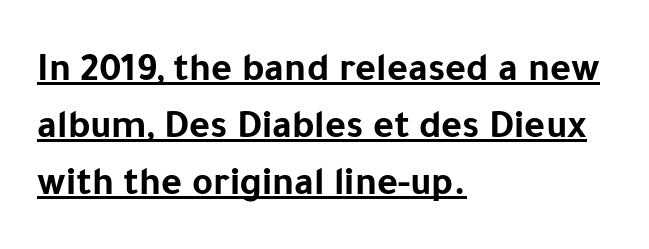
The image shows 40 px bold sans-serif type, upright; set left-aligned, normal line spacing (1.42x), normal letter spacing, underlined; low stroke contrast and a medium x-height.
